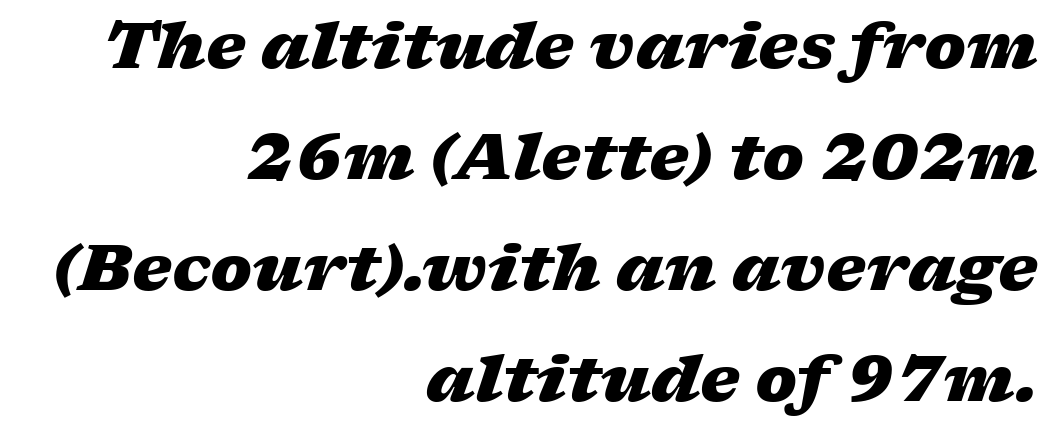
The image shows 63 px heavy, wide type, italic (leaning right); set right-aligned, line spacing 1.76x, normal letter spacing, not underlined; low stroke contrast and a medium x-height.
